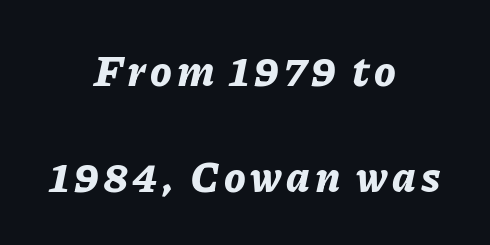
Just letters on the line, the space beneath them empty. The rendering uses natural spacing where letterforms have individual widths. Its strokes are broad and dark, the hallmark of bold type. The glyphs look as if they've been sheared to an angle. Short and long lines alike share a common midpoint. How would I describe the line gaps? Wide and relaxed.
